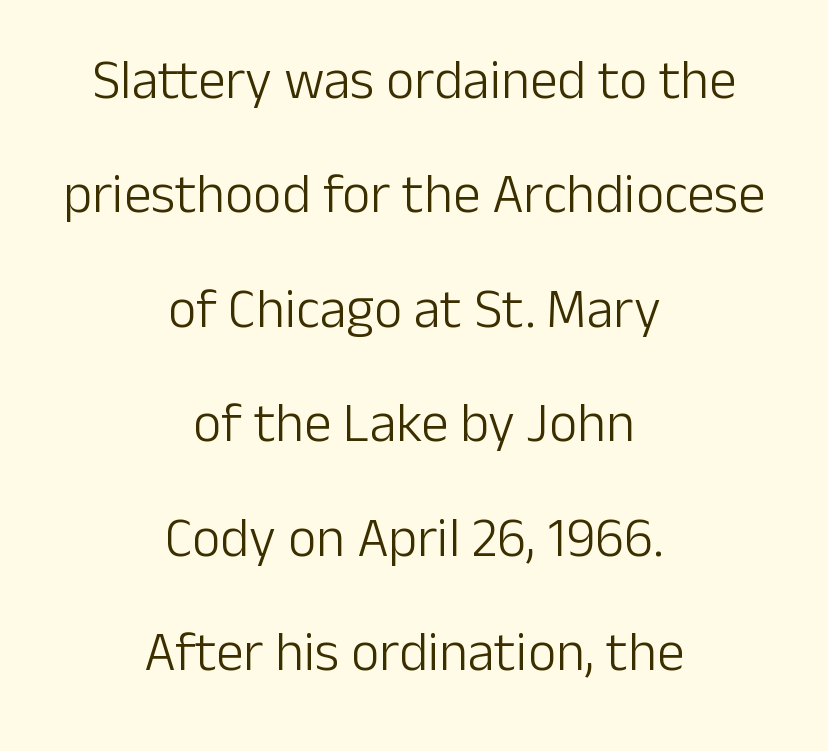
{"serif": "no", "italic": "no", "bold": "no", "weight": "light", "width": "normal", "stroke_contrast": "low", "x_height": "medium", "monospaced": "no", "underline": "no", "align": "center", "line_spacing": "loose", "line_spacing_ratio": 2.08, "letter_spacing": "normal", "letter_spacing_em": 0.0, "glyph_px": 55}
